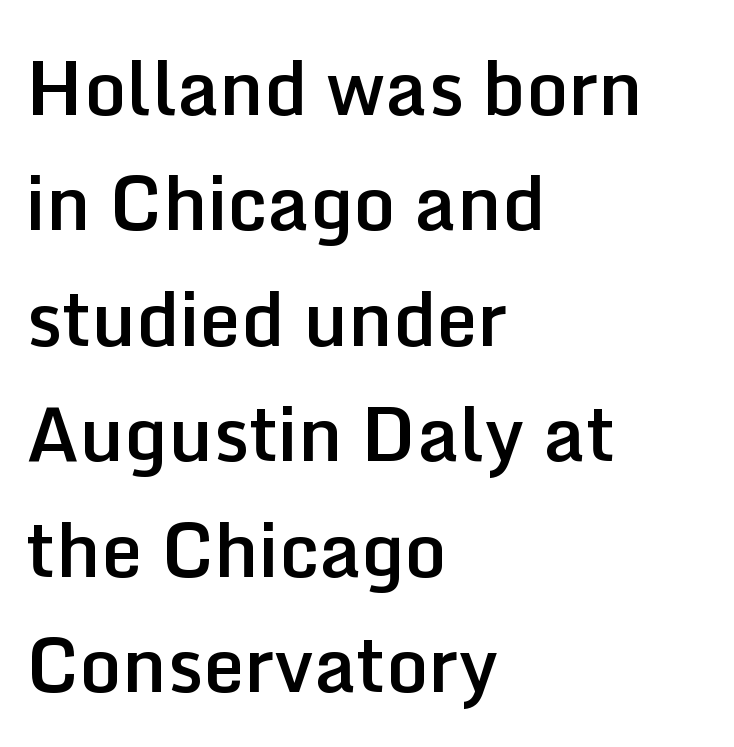
Q: Is the text bold? A: Semi-bold.
Q: Is the text italic (slanted)? A: No, it is upright.
Q: Is the typeface a serif or a sans-serif typeface? A: Sans-serif.
Q: Is the text underlined? A: No.
Q: How is the paragraph aligned? A: Left-aligned.
Q: Is the spacing between letters normal or unusually wide? A: Normal.
Q: Is the spacing between lines tight, normal or loose? A: Normal.
Q: Width (condensed, normal, or wide)? A: Normal.
Q: Stroke contrast? A: Low.
Q: x-height? A: Medium.
Q: Monospaced? A: No.
